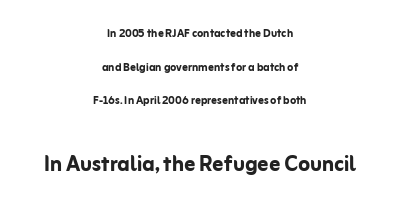
{"italic": "no", "bold": "yes", "underline": "no", "align": "center", "line_spacing": "loose", "line_spacing_ratio": 2.4, "letter_spacing": "normal", "letter_spacing_em": 0.0, "larger_block": "second", "size_ratio": 1.93, "glyph_px": 27}
